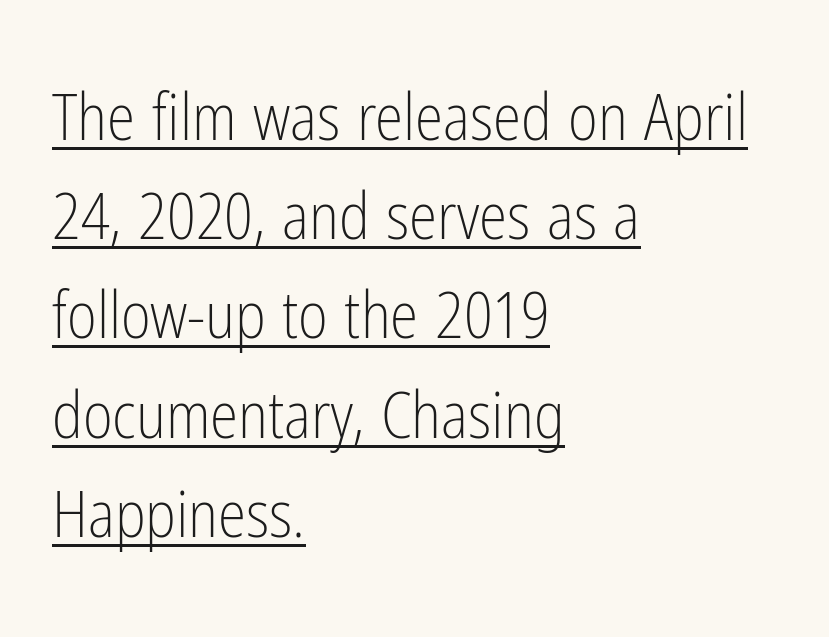
The image shows 64 px light, condensed sans-serif type, upright; set left-aligned, normal line spacing (1.55x), normal letter spacing, underlined; low stroke contrast and a medium x-height.
